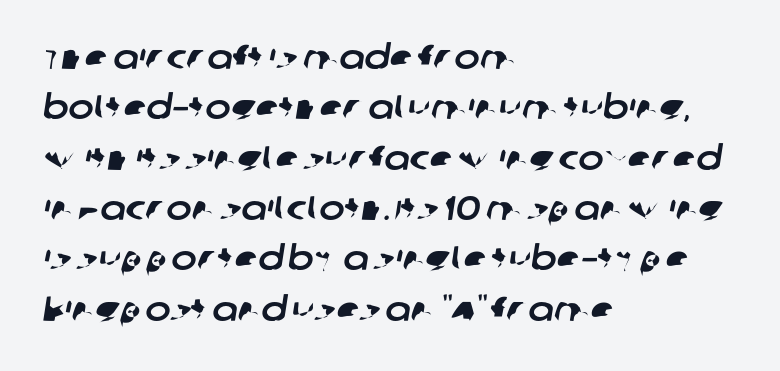
Q: Is the typeface a serif or a sans-serif typeface? A: Sans-serif.
Q: Is the text underlined? A: No.
Q: How is the paragraph aligned? A: Left-aligned.
Q: Is the spacing between letters normal or unusually wide? A: Normal.
Q: Is the spacing between lines tight, normal or loose? A: Normal.
Q: Width (condensed, normal, or wide)? A: Normal.
Q: Stroke contrast? A: Low.
Q: x-height? A: Large.
Q: Monospaced? A: No.
